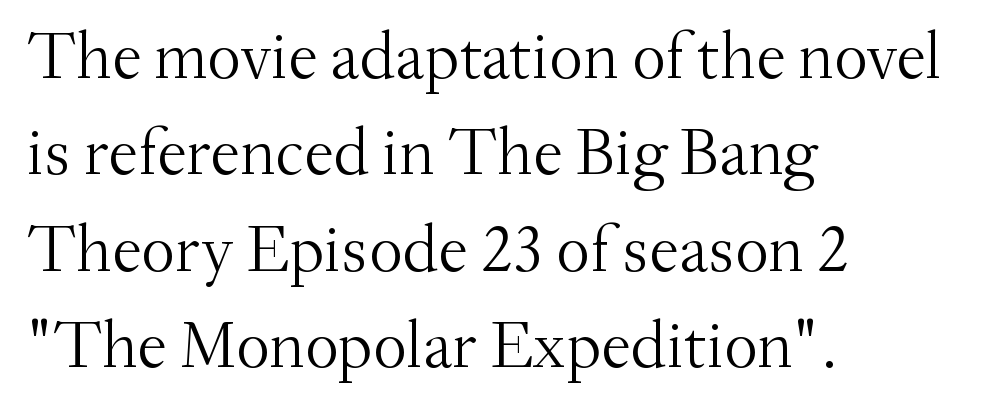
The image shows 67 px light serif type, upright; set left-aligned, normal line spacing (1.44x), normal letter spacing, not underlined; medium stroke contrast and a small x-height.
